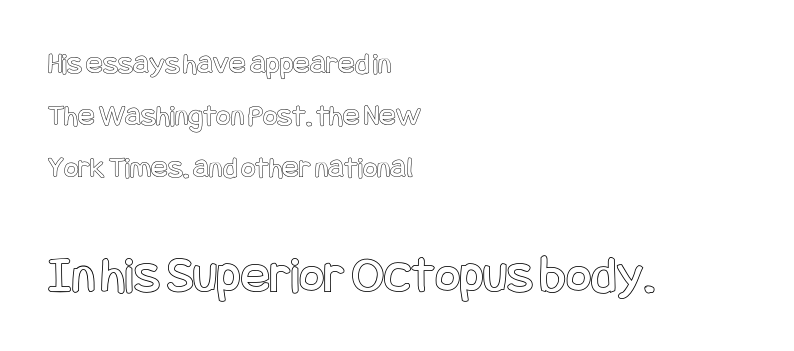
Q: Is the text italic (slanted)? A: No, it is upright.
Q: Is the text underlined? A: No.
Q: How is the paragraph aligned? A: Left-aligned.
Q: Is the spacing between letters normal or unusually wide? A: Normal.
Q: Is the spacing between lines tight, normal or loose? A: Normal.
Q: Which block of text is set in a larger size, the first (top) or the second (bottom)? A: The second (bottom) one.
Q: Width (condensed, normal, or wide)? A: Condensed.
Q: x-height? A: Large.
